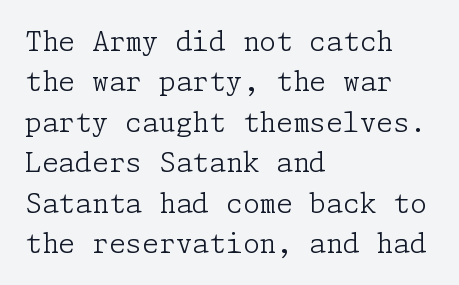
The passage shown stacks its lines at a standard gap. Students, note that the glyphs here touch the page at normal intervals. This reads as an unemphasized weight, regular at the heaviest. Typeset ragged right — the left edge is the straight one. No italicization has been applied; the sample stays upright.
